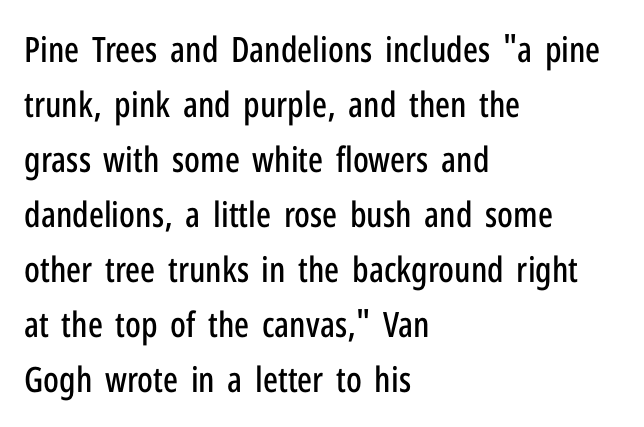
Q: Is the text italic (slanted)? A: No, it is upright.
Q: Is the typeface a serif or a sans-serif typeface? A: Sans-serif.
Q: Is the text underlined? A: No.
Q: How is the paragraph aligned? A: Left-aligned.
Q: Is the spacing between letters normal or unusually wide? A: Normal.
Q: Is the spacing between lines tight, normal or loose? A: Normal.
Q: Width (condensed, normal, or wide)? A: Condensed.
Q: Stroke contrast? A: Low.
Q: x-height? A: Medium.
Q: Monospaced? A: No.
